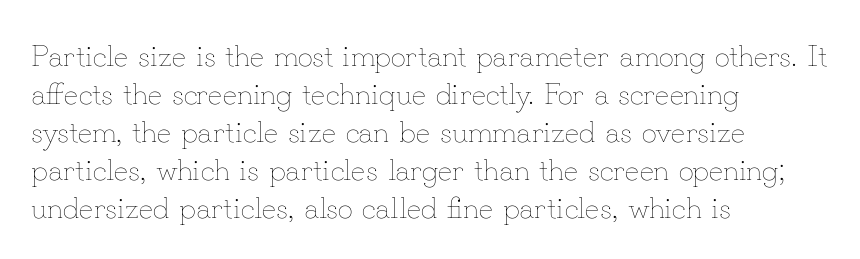
The image shows 30 px thin type, upright; set left-aligned, normal line spacing (1.27x), normal letter spacing, not underlined; low stroke contrast and a small x-height.
